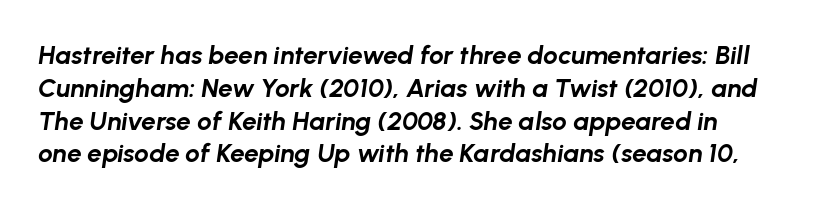
Q: Is the text bold? A: Yes.
Q: Is the text italic (slanted)? A: Yes, it leans right by about 8 degrees.
Q: Is the text underlined? A: No.
Q: Is the spacing between letters normal or unusually wide? A: Normal.
Q: Is the spacing between lines tight, normal or loose? A: Normal.
